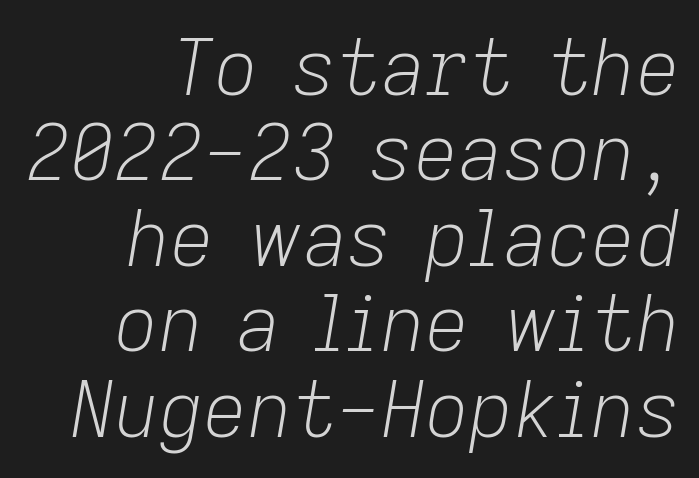
Q: Is the text bold? A: No.
Q: Is the text italic (slanted)? A: Yes, it leans right by about 9 degrees.
Q: Is the text underlined? A: No.
Q: How is the paragraph aligned? A: Right-aligned.
Q: Is the spacing between letters normal or unusually wide? A: Normal.
Q: Is the spacing between lines tight, normal or loose? A: Tight.
Q: Width (condensed, normal, or wide)? A: Normal.
Q: Stroke contrast? A: Low.
Q: x-height? A: Medium.
Q: Monospaced? A: No.
